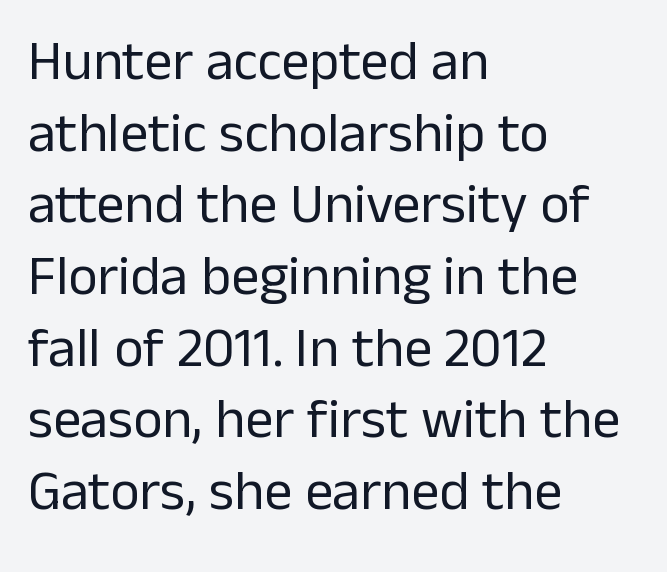
{"serif": "no", "italic": "no", "bold": "no", "weight": "regular", "width": "normal", "stroke_contrast": "low", "x_height": "medium", "monospaced": "no", "underline": "no", "align": "left", "line_spacing": "normal", "line_spacing_ratio": 1.28, "letter_spacing": "normal", "letter_spacing_em": 0.0, "glyph_px": 56}
